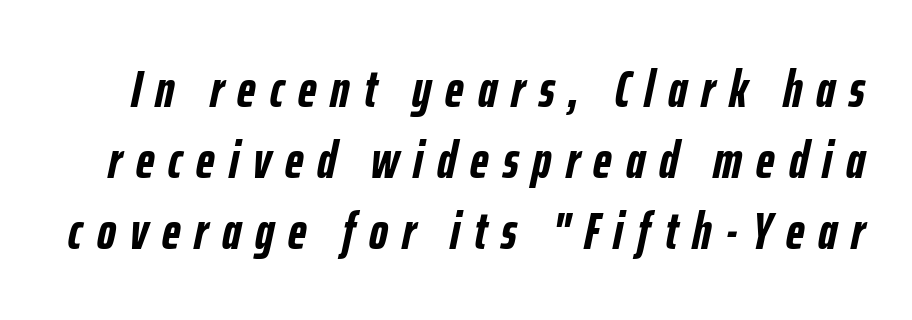
Q: Is the text bold? A: Yes.
Q: Is the text italic (slanted)? A: Yes, it leans right by about 12 degrees.
Q: Is the text underlined? A: No.
Q: Is the spacing between letters normal or unusually wide? A: Unusually wide.
Q: Is the spacing between lines tight, normal or loose? A: Normal.
Q: Width (condensed, normal, or wide)? A: Condensed.
Q: Stroke contrast? A: Low.
Q: x-height? A: Medium.
Q: Monospaced? A: No.
